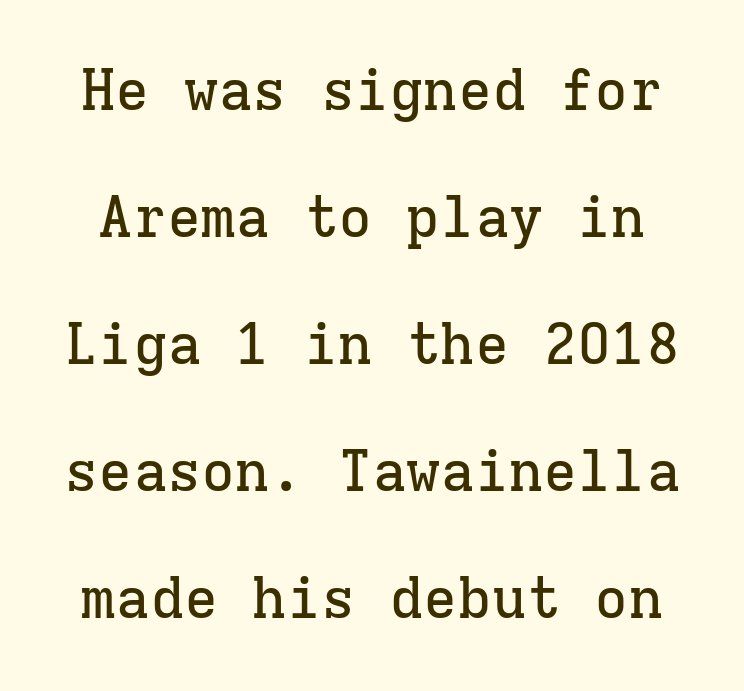
Q: Is the text italic (slanted)? A: No, it is upright.
Q: Is the typeface a serif or a sans-serif typeface? A: Serif.
Q: Is the text underlined? A: No.
Q: Is the spacing between letters normal or unusually wide? A: Normal.
Q: Is the spacing between lines tight, normal or loose? A: Loose.
Q: Width (condensed, normal, or wide)? A: Normal.
Q: Stroke contrast? A: Low.
Q: x-height? A: Medium.
Q: Monospaced? A: Yes.
